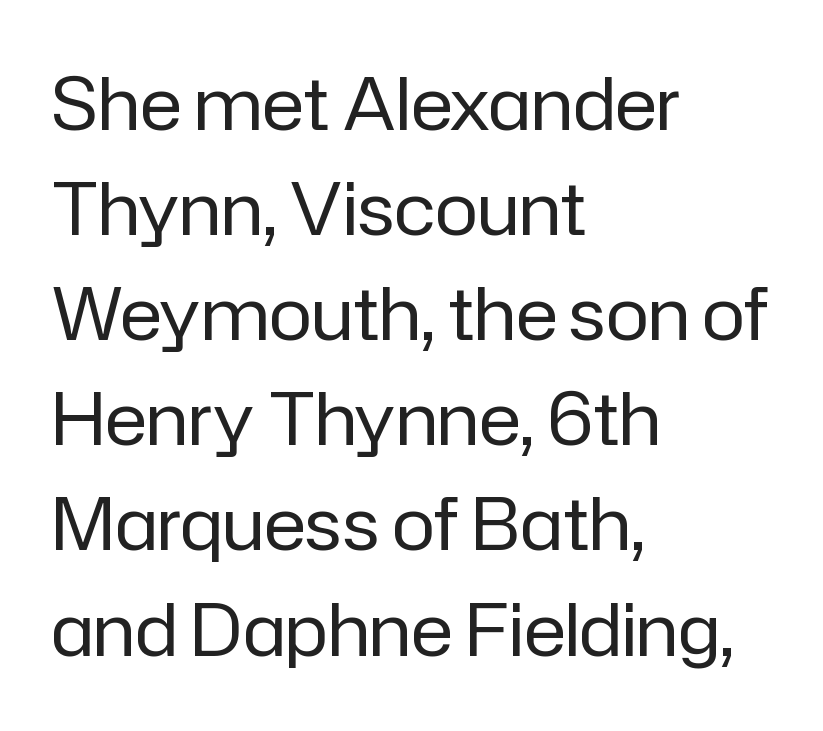
The image shows 72 px regular-weight sans-serif type, upright; set left-aligned, normal line spacing (1.46x), normal letter spacing, not underlined; low stroke contrast and a medium x-height.
